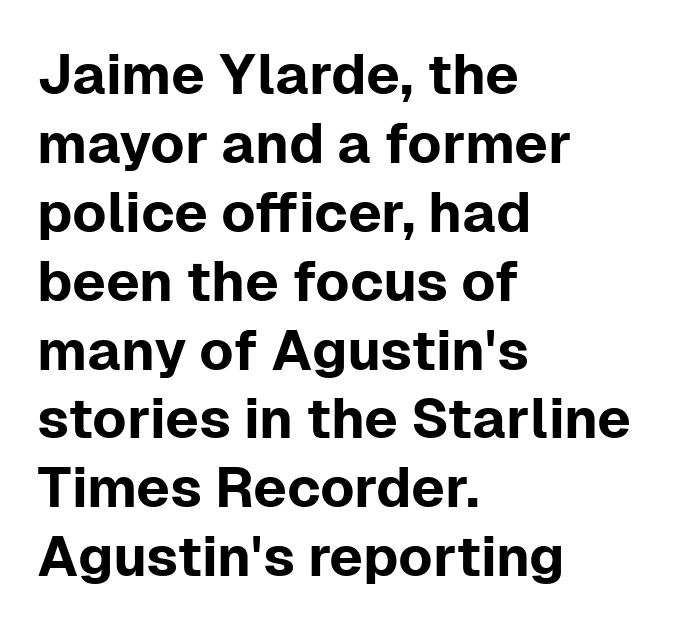
Posture: upright roman. The paragraph has a hard left edge and a soft right edge. Is this a sans? Yes — the strokes have no serifs. Note the varied advance widths — an 'i' is clearly narrower than an 'm'. Check the space under the baseline: it is left empty.
